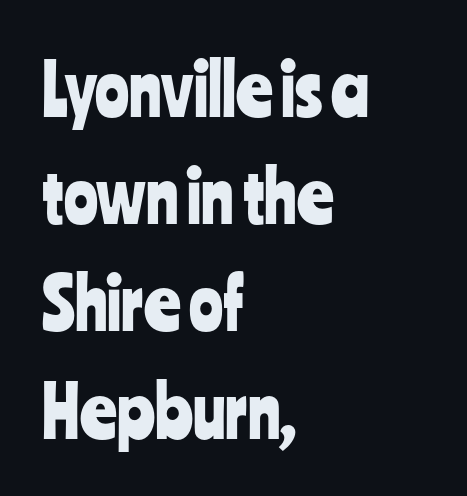
{"serif": "no", "italic": "no", "width": "condensed", "stroke_contrast": "low", "x_height": "medium", "monospaced": "no", "underline": "no", "align": "left", "line_spacing": "normal", "line_spacing_ratio": 1.51, "letter_spacing": "normal", "letter_spacing_em": 0.0, "glyph_px": 71}
